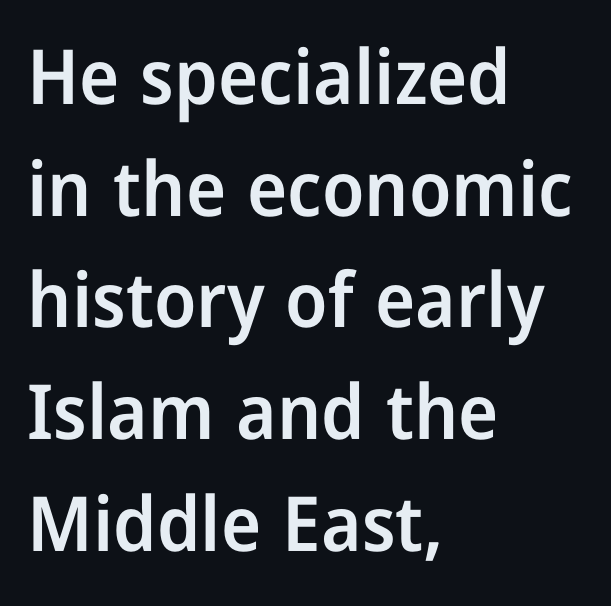
{"serif": "no", "italic": "no", "bold": "semi", "weight": "semibold", "width": "condensed", "stroke_contrast": "low", "x_height": "medium", "monospaced": "no", "underline": "no", "align": "left", "line_spacing": "normal", "line_spacing_ratio": 1.47, "letter_spacing": "normal", "letter_spacing_em": 0.0, "glyph_px": 76}
